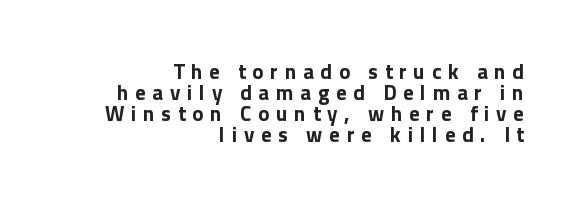
Honestly, the rows look squashed on top of each other. Reading down the block, your eye finds every line finishing at a fixed right position. The rendering inserts visible extra space after every character. A full-strength bold gives these letters their thick strokes.
